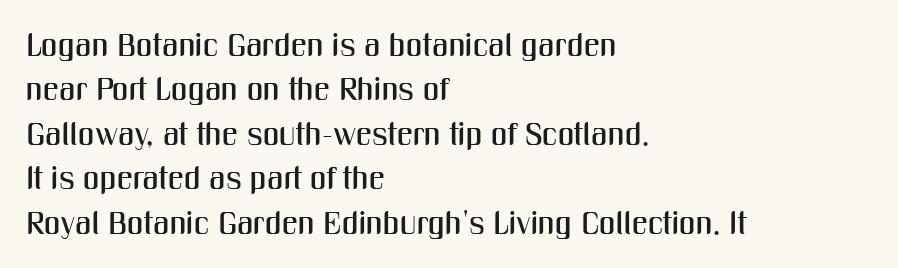
{"serif": "no", "italic": "no", "width": "condensed", "stroke_contrast": "medium", "x_height": "medium", "monospaced": "no", "underline": "no", "align": "left", "line_spacing": "normal", "line_spacing_ratio": 1.39, "letter_spacing": "normal", "letter_spacing_em": 0.0, "glyph_px": 32}
